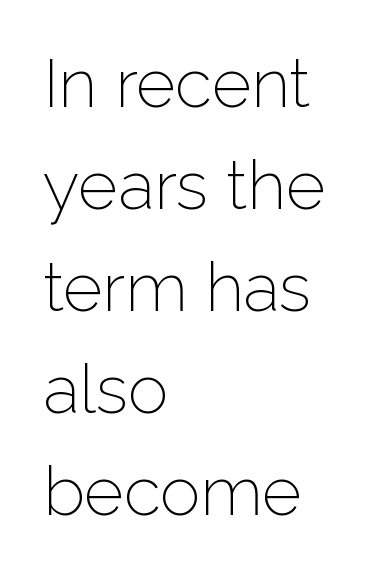
The image shows 68 px light sans-serif type, upright; set left-aligned, normal line spacing (1.5x), normal letter spacing, not underlined; low stroke contrast and a medium x-height.
